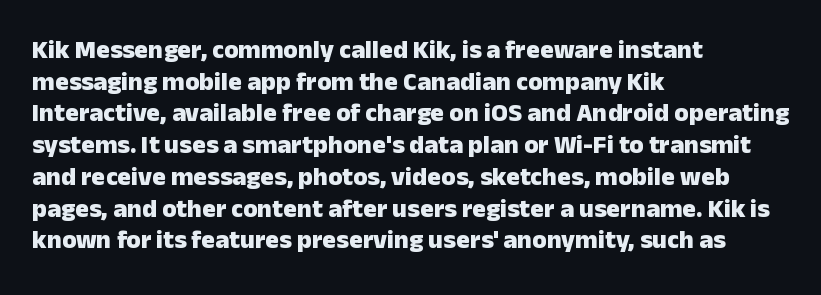
Q: Is the text bold? A: Yes.
Q: Is the text italic (slanted)? A: No, it is upright.
Q: Is the text underlined? A: No.
Q: How is the paragraph aligned? A: Left-aligned.
Q: Is the spacing between letters normal or unusually wide? A: Normal.
